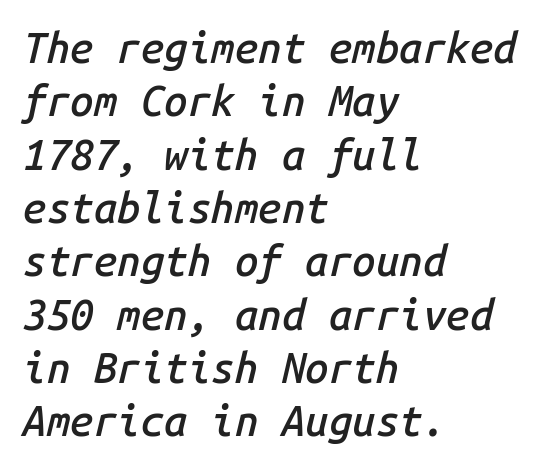
Q: Is the text bold? A: Semi-bold.
Q: Is the text italic (slanted)? A: Yes, it leans right by about 14 degrees.
Q: Is the text underlined? A: No.
Q: How is the paragraph aligned? A: Left-aligned.
Q: Is the spacing between letters normal or unusually wide? A: Normal.
Q: Is the spacing between lines tight, normal or loose? A: Normal.
Q: Width (condensed, normal, or wide)? A: Normal.
Q: Stroke contrast? A: Low.
Q: x-height? A: Medium.
Q: Monospaced? A: Yes.
